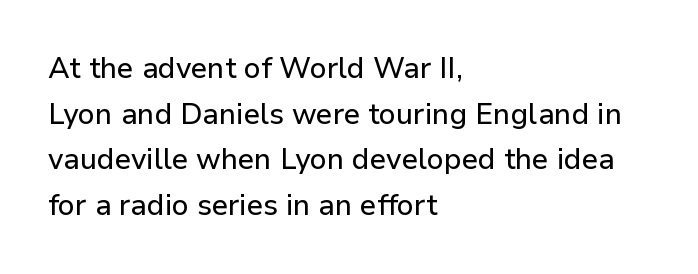
The image shows 29 px sans-serif type, upright; set left-aligned, normal line spacing (1.57x), normal letter spacing, not underlined; low stroke contrast and a medium x-height.
